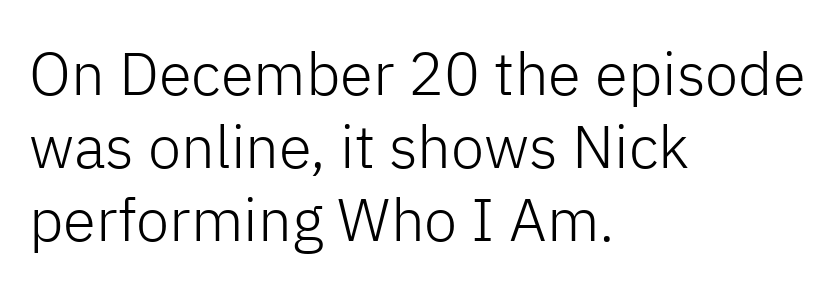
Q: Is the text bold? A: No.
Q: Is the text italic (slanted)? A: No, it is upright.
Q: Is the typeface a serif or a sans-serif typeface? A: Sans-serif.
Q: Is the text underlined? A: No.
Q: How is the paragraph aligned? A: Left-aligned.
Q: Is the spacing between letters normal or unusually wide? A: Normal.
Q: Width (condensed, normal, or wide)? A: Normal.
Q: Stroke contrast? A: Low.
Q: x-height? A: Medium.
Q: Monospaced? A: No.
